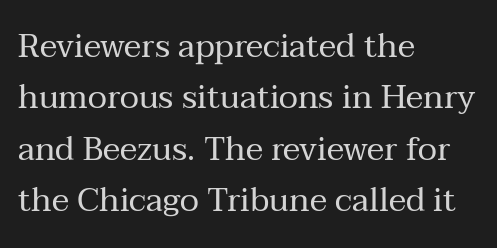
Q: Is the text bold? A: No.
Q: Is the text italic (slanted)? A: No, it is upright.
Q: Is the typeface a serif or a sans-serif typeface? A: Serif.
Q: Is the text underlined? A: No.
Q: How is the paragraph aligned? A: Left-aligned.
Q: Is the spacing between letters normal or unusually wide? A: Normal.
Q: Is the spacing between lines tight, normal or loose? A: Normal.
Q: Width (condensed, normal, or wide)? A: Normal.
Q: Stroke contrast? A: Medium.
Q: x-height? A: Medium.
Q: Monospaced? A: No.
